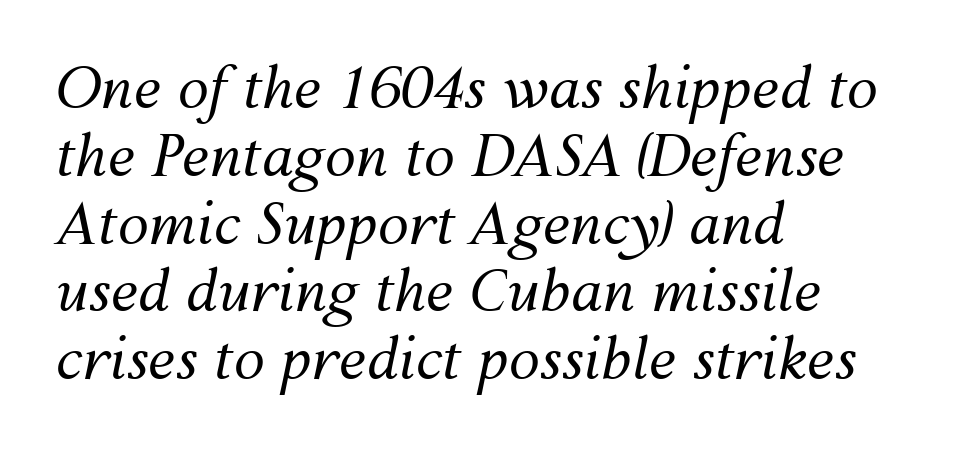
{"italic": "yes", "lean": "right", "slant_degrees": 12, "bold": "no", "weight": "regular", "width": "normal", "stroke_contrast": "medium", "x_height": "medium", "monospaced": "no", "underline": "no", "align": "left", "line_spacing_ratio": 1.21, "letter_spacing": "normal", "letter_spacing_em": 0.0, "glyph_px": 56}
